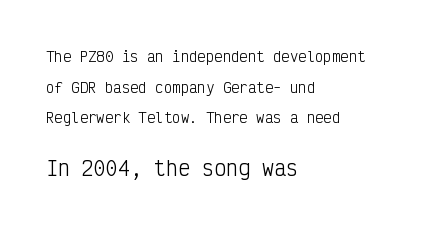
Where is the straight margin? On the left. Letters have the restrained weight of plain body copy at most. Caption: standard tracking, unaltered. The lettering holds an erect, upright posture throughout. Decoration check: the copy has no underline. The space between consecutive lines is lavish.
